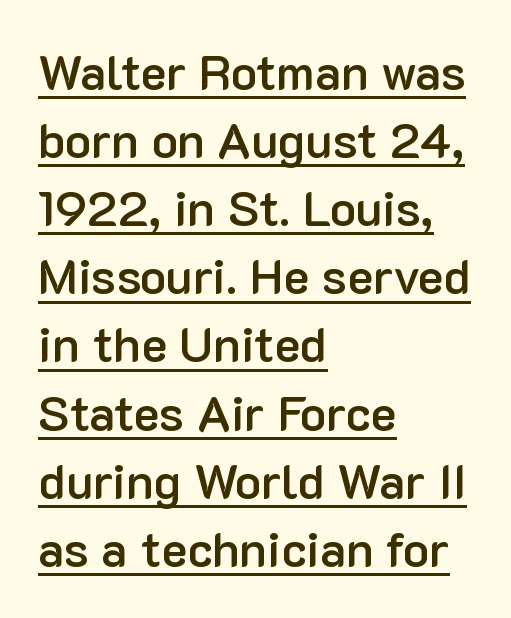
{"serif": "no", "italic": "no", "bold": "semi", "weight": "semibold", "width": "normal", "stroke_contrast": "low", "x_height": "medium", "monospaced": "no", "underline": "yes", "align": "left", "line_spacing": "normal", "line_spacing_ratio": 1.39, "letter_spacing": "normal", "letter_spacing_em": 0.0, "glyph_px": 49}
